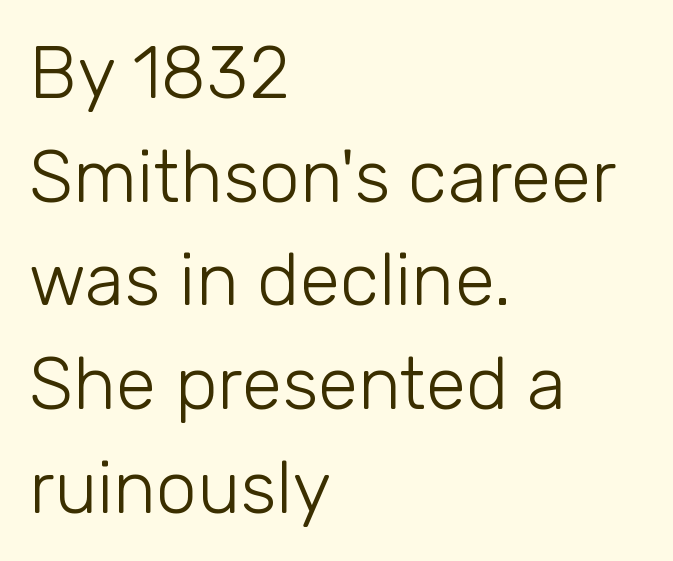
The image shows 73 px light sans-serif type, upright; set left-aligned, normal line spacing (1.42x), normal letter spacing, not underlined; low stroke contrast and a medium x-height.
